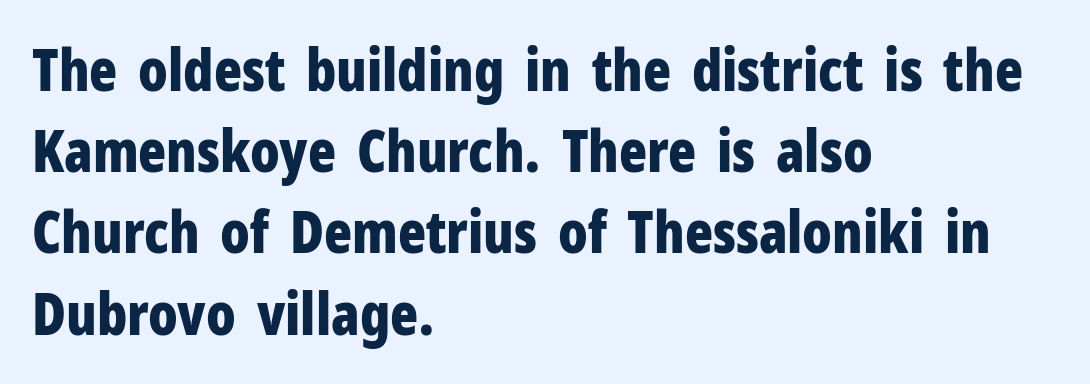
The image shows 58 px bold, condensed sans-serif type, upright; set left-aligned, normal line spacing (1.4x), normal letter spacing, not underlined; low stroke contrast and a medium x-height.
